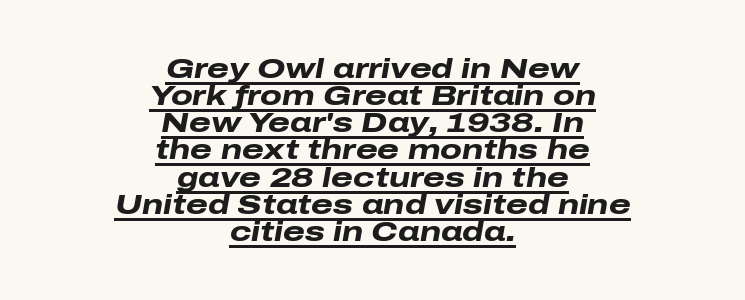
Emphasis by weight is at full strength: bold. Cramped leading. Quick note: italic. Every word sits above its own underline. Teacher's note: observe the equal gaps on both sides — that is centered alignment.
